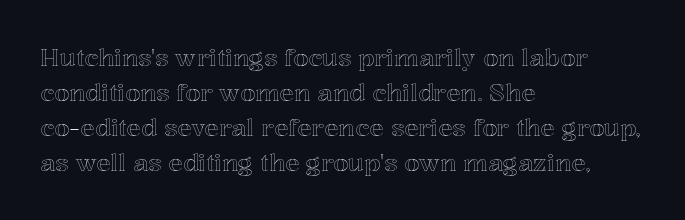
Style check: upright. The designer left line spacing at the default. Casual observation: everything's shoved over to the left. Tracking here is standard; glyphs follow each other at the usual distance. The foot of each line stays bare and open.
